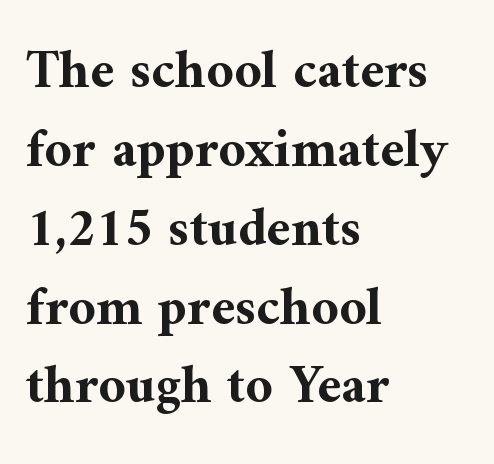
The image shows 54 px bold serif type, upright; set left-aligned, normal line spacing (1.46x), normal letter spacing, not underlined; medium stroke contrast and a medium x-height.
